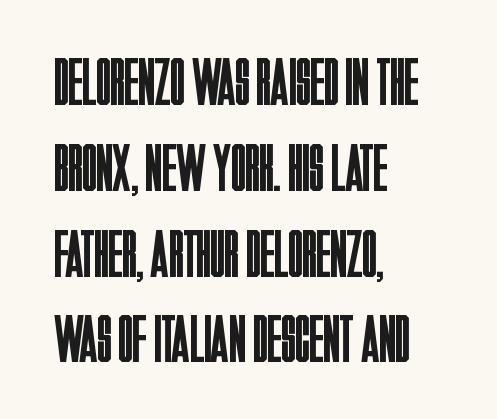
{"serif": "no", "italic": "no", "bold": "no", "weight": "regular", "width": "condensed", "stroke_contrast": "low", "x_height": "large", "monospaced": "no", "underline": "no", "align": "left", "line_spacing": "normal", "line_spacing_ratio": 1.28, "letter_spacing": "normal", "letter_spacing_em": 0.0, "glyph_px": 67}
